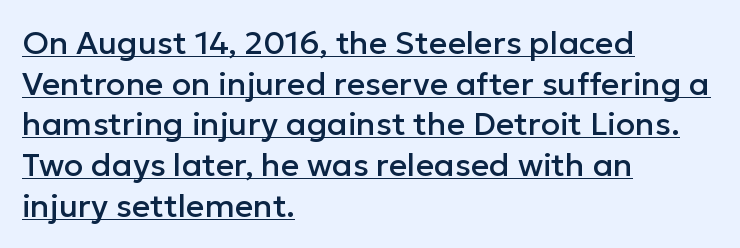
The image shows 32 px sans-serif type, upright; set left-aligned, normal line spacing (1.27x), normal letter spacing, underlined; low stroke contrast and a medium x-height.
